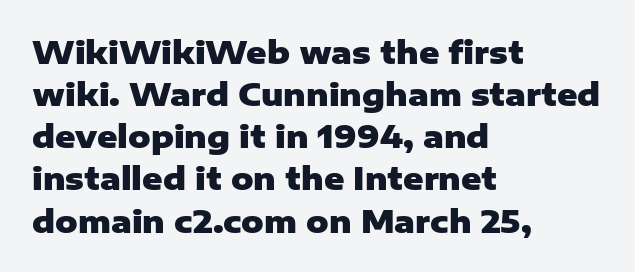
The image shows 31 px heavy sans-serif type, upright; set left-aligned, normal line spacing (1.36x), normal letter spacing, not underlined; low stroke contrast and a medium x-height.
